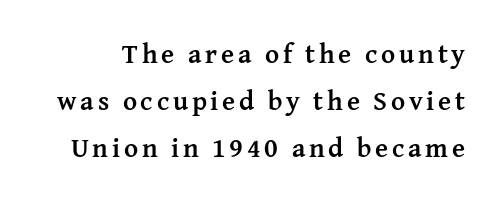
Q: Is the text bold? A: Yes.
Q: Is the text italic (slanted)? A: No, it is upright.
Q: Is the text underlined? A: No.
